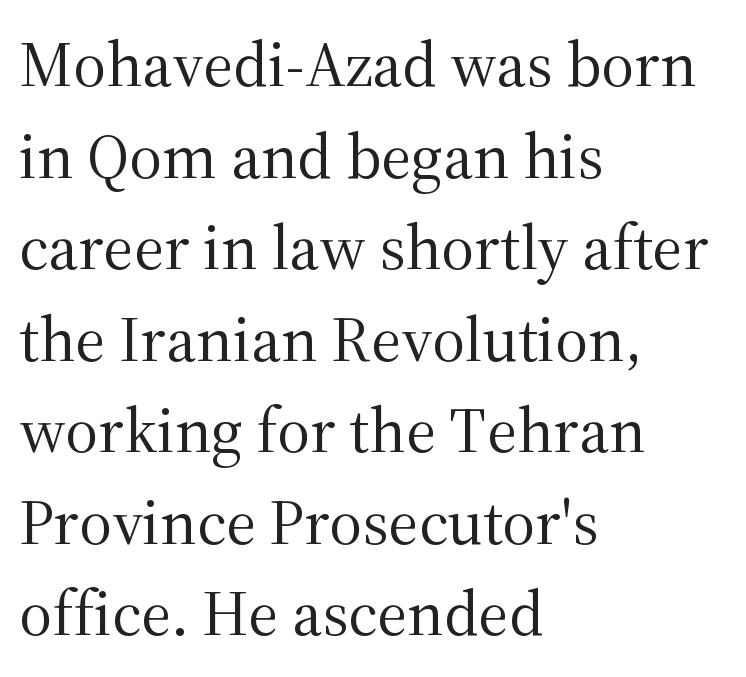
The image shows 64 px regular-weight serif type, upright; set left-aligned, normal line spacing (1.43x), normal letter spacing, not underlined; medium stroke contrast and a medium x-height.
